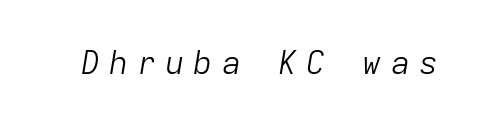
The image shows 32 px light type, italic (leaning right), monospaced; set unusually wide letter spacing (+0.28 em), not underlined; low stroke contrast and a medium x-height.
